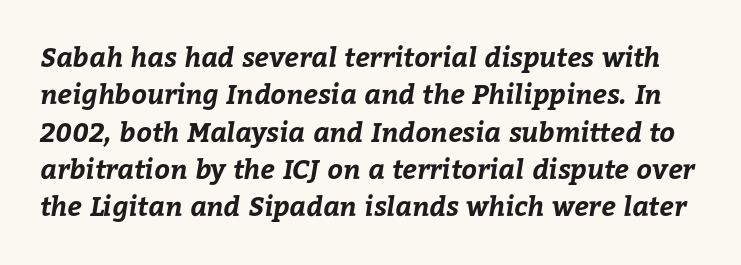
The image shows 27 px bold type; set normal line spacing (1.38x), normal letter spacing, not underlined.
